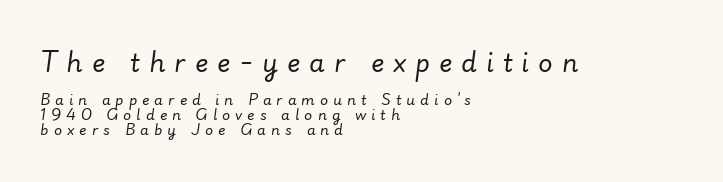
Letter spacing: wide. Each row of text sits above clean, open space. The vertical gap from one line to the next is small. The glyphs look as if they've been sheared to an angle.
